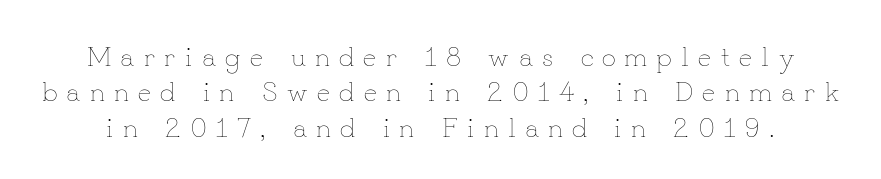
Q: Is the text bold? A: No.
Q: Is the text italic (slanted)? A: No, it is upright.
Q: Is the text underlined? A: No.
Q: Is the spacing between letters normal or unusually wide? A: Unusually wide.
Q: Is the spacing between lines tight, normal or loose? A: Normal.
Q: Width (condensed, normal, or wide)? A: Normal.
Q: Stroke contrast? A: Low.
Q: x-height? A: Small.
Q: Monospaced? A: No.
